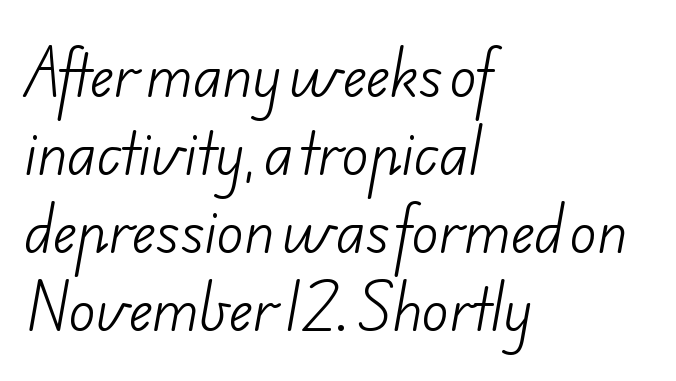
Underlining? Definitely not there. This is not heavy type; no bold has been used. Classification — sans serif. Varying glyph widths throughout — classic text-font behaviour. These lines stack with their left ends in a neat column. Is there much room between lines? A standard amount, neither cramped nor airy.
